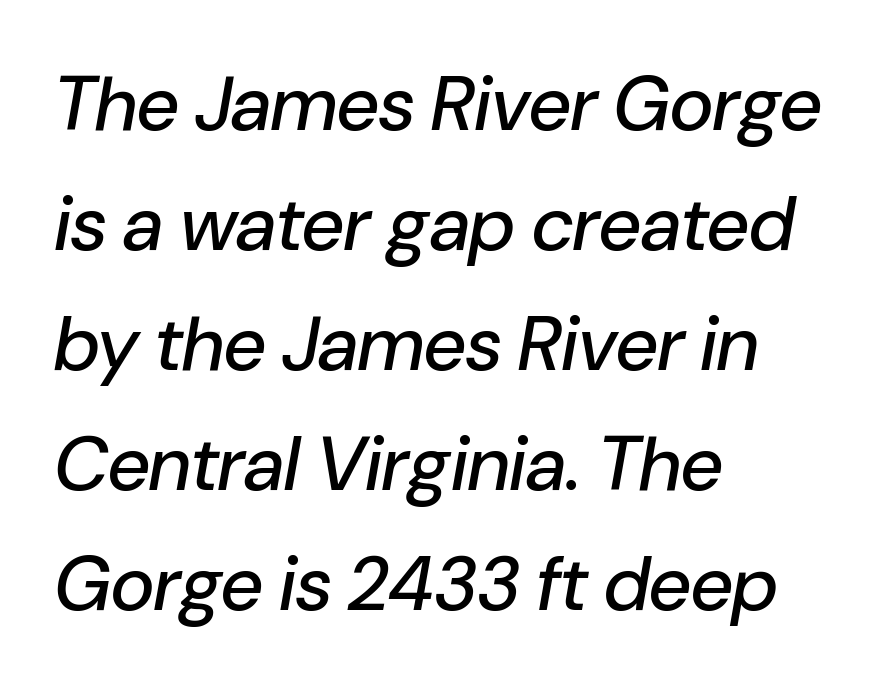
How are the letters spaced? Ordinarily, with no added tracking. This sample uses an oblique cut, with every glyph tilted off the vertical. The designer left line spacing at the default. Bare-footed words on every line. A typesetter would call this proportional, since set widths differ per character. Each line starts at the same left margin while the right side varies.
